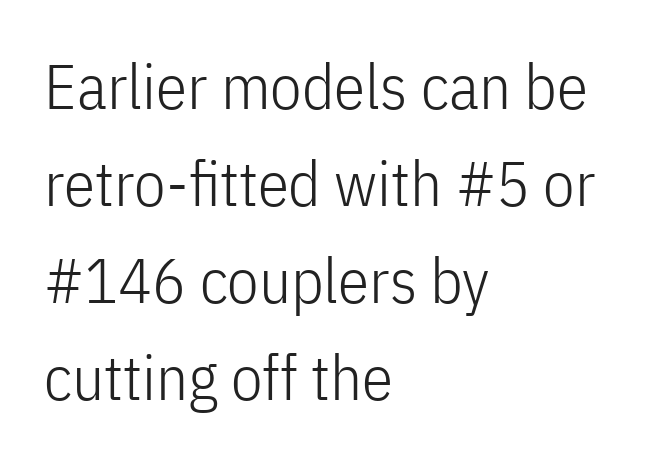
{"serif": "no", "italic": "no", "bold": "no", "weight": "light", "width": "condensed", "stroke_contrast": "low", "x_height": "medium", "monospaced": "no", "underline": "no", "align": "left", "line_spacing": "normal", "line_spacing_ratio": 1.54, "letter_spacing": "normal", "letter_spacing_em": 0.0, "glyph_px": 63}
